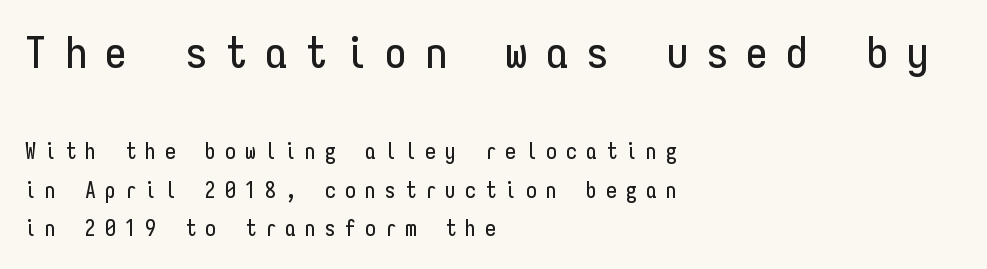
Q: Is the text italic (slanted)? A: No, it is upright.
Q: Is the typeface a serif or a sans-serif typeface? A: Sans-serif.
Q: Is the text underlined? A: No.
Q: How is the paragraph aligned? A: Left-aligned.
Q: Is the spacing between letters normal or unusually wide? A: Unusually wide.
Q: Which block of text is set in a larger size, the first (top) or the second (bottom)? A: The first (top) one.
Q: Width (condensed, normal, or wide)? A: Condensed.
Q: Stroke contrast? A: Low.
Q: x-height? A: Medium.
Q: Monospaced? A: Yes.
